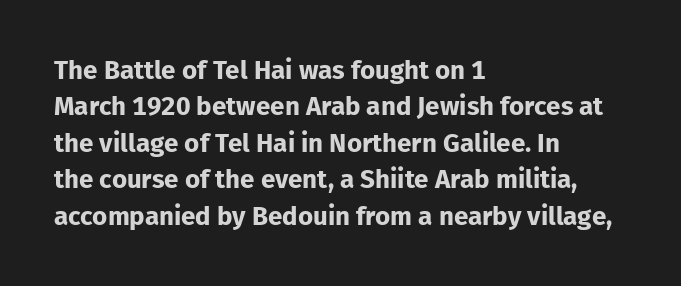
The image shows 26 px bold type, upright; set left-aligned, normal line spacing (1.4x), normal letter spacing, not underlined.
